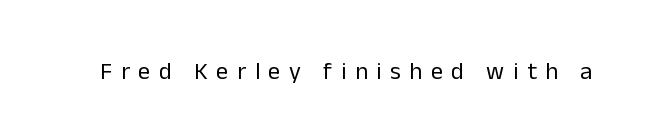
{"italic": "no", "bold": "no", "underline": "no", "letter_spacing": "wide", "letter_spacing_em": 0.36, "glyph_px": 24}
